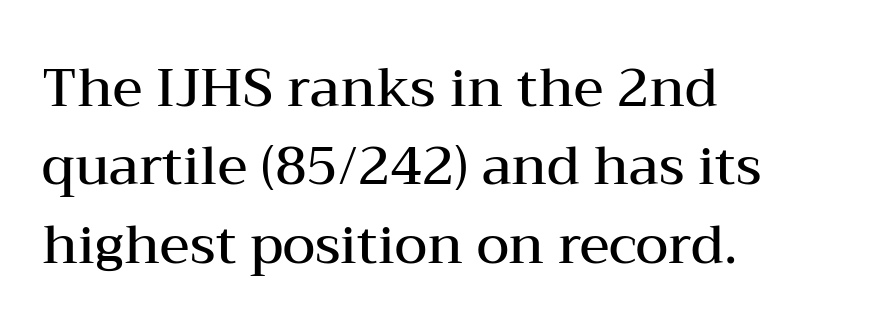
The characters display serif detailing at their extremities. The rendering uses a moderate line-height, typical for paragraphs. The face used here is a semibold: visibly heavier than regular, lighter than bold. Nothing unusual about the tracking: characters are spaced as the font intends. You could not count columns in this text — the font is proportionally spaced. Ascenders rise straight up at ninety degrees.
